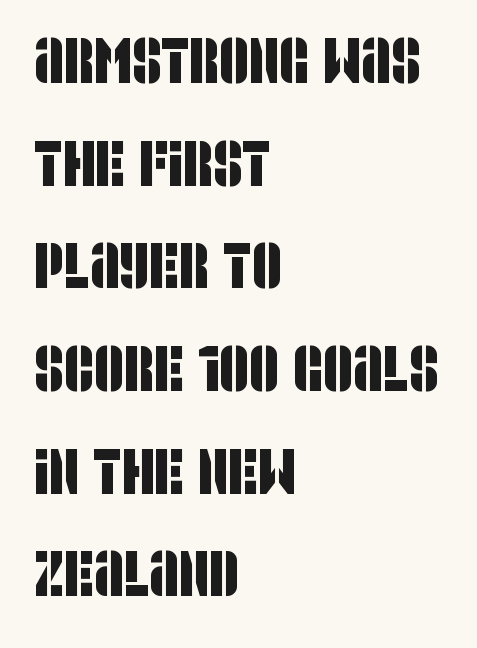
The image shows 65 px condensed sans-serif type; set left-aligned, normal line spacing (1.58x), normal letter spacing, not underlined; low stroke contrast and a large x-height.
